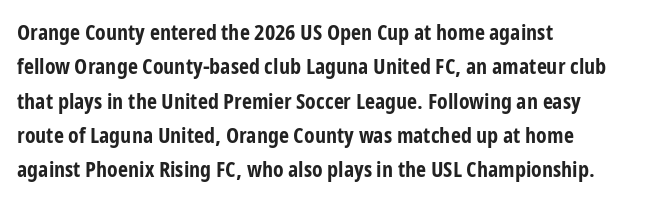
The image shows 22 px bold type, upright; set left-aligned, normal line spacing (1.56x), normal letter spacing, not underlined.
